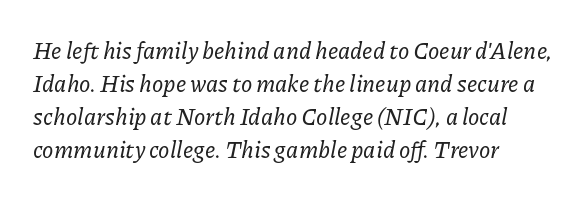
Q: Is the text italic (slanted)? A: Yes, it leans right by about 11 degrees.
Q: Is the text underlined? A: No.
Q: How is the paragraph aligned? A: Left-aligned.
Q: Is the spacing between letters normal or unusually wide? A: Normal.
Q: Is the spacing between lines tight, normal or loose? A: Normal.
